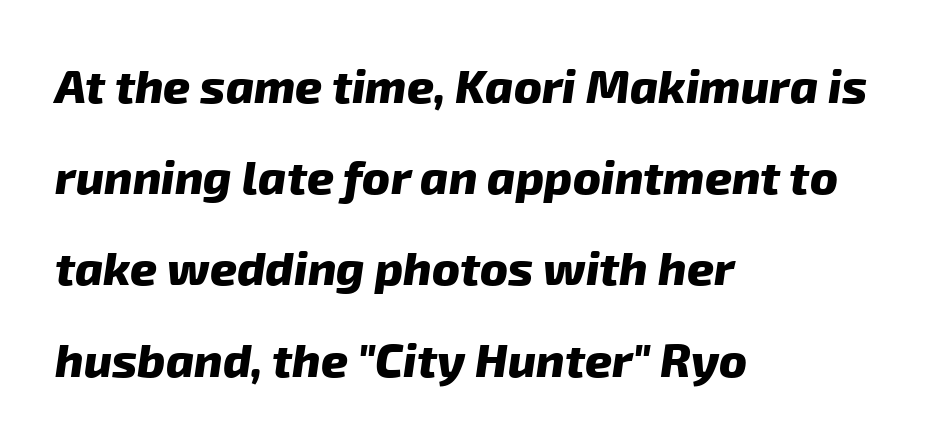
Q: Is the text bold? A: Yes.
Q: Is the typeface a serif or a sans-serif typeface? A: Sans-serif.
Q: Is the text underlined? A: No.
Q: How is the paragraph aligned? A: Left-aligned.
Q: Is the spacing between letters normal or unusually wide? A: Normal.
Q: Is the spacing between lines tight, normal or loose? A: Loose.
Q: Width (condensed, normal, or wide)? A: Normal.
Q: Stroke contrast? A: Low.
Q: x-height? A: Medium.
Q: Monospaced? A: No.
